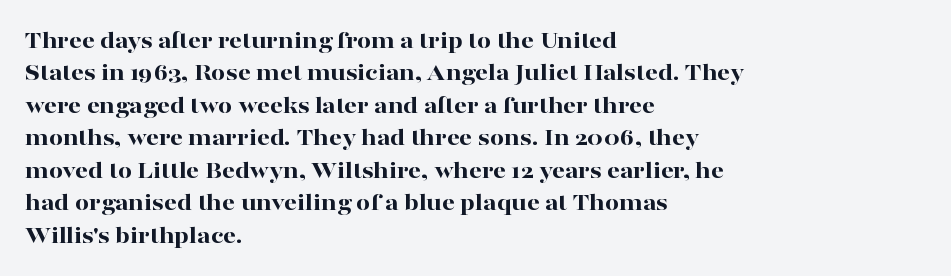
{"italic": "no", "bold": "yes", "underline": "no", "align": "left", "line_spacing": "normal", "line_spacing_ratio": 1.3, "letter_spacing": "normal", "letter_spacing_em": 0.0, "glyph_px": 25}
